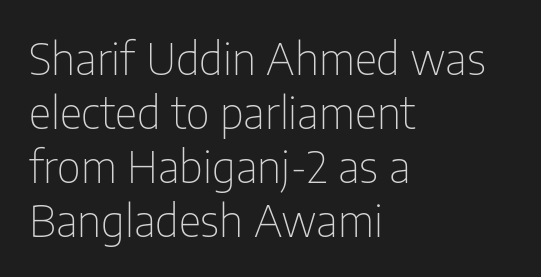
Q: Is the text bold? A: No.
Q: Is the text italic (slanted)? A: No, it is upright.
Q: Is the typeface a serif or a sans-serif typeface? A: Sans-serif.
Q: Is the text underlined? A: No.
Q: How is the paragraph aligned? A: Left-aligned.
Q: Is the spacing between letters normal or unusually wide? A: Normal.
Q: Width (condensed, normal, or wide)? A: Condensed.
Q: Stroke contrast? A: Low.
Q: x-height? A: Medium.
Q: Monospaced? A: No.
